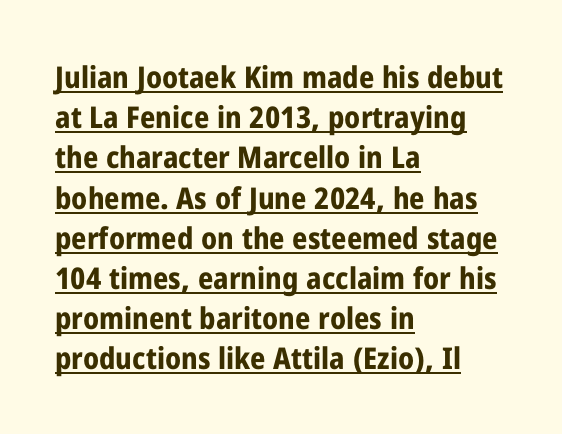
Q: Is the text bold? A: Yes.
Q: Is the text italic (slanted)? A: No, it is upright.
Q: Is the typeface a serif or a sans-serif typeface? A: Sans-serif.
Q: Is the text underlined? A: Yes.
Q: How is the paragraph aligned? A: Left-aligned.
Q: Is the spacing between letters normal or unusually wide? A: Normal.
Q: Is the spacing between lines tight, normal or loose? A: Normal.
Q: Width (condensed, normal, or wide)? A: Condensed.
Q: Stroke contrast? A: Low.
Q: x-height? A: Medium.
Q: Monospaced? A: No.
